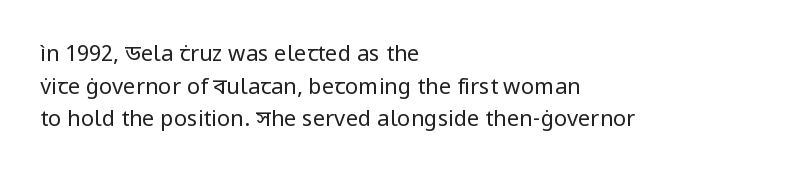
Q: Is the text bold? A: No.
Q: Is the text italic (slanted)? A: No, it is upright.
Q: Is the text underlined? A: No.
Q: How is the paragraph aligned? A: Left-aligned.
Q: Is the spacing between letters normal or unusually wide? A: Normal.
Q: Is the spacing between lines tight, normal or loose? A: Normal.
